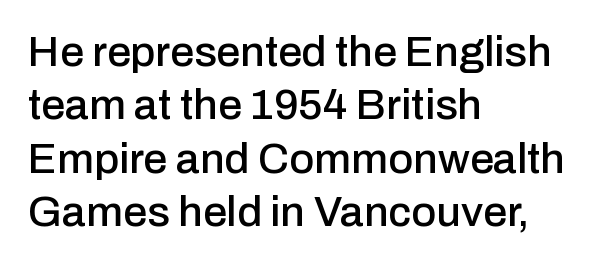
The specimen omits any rule beneath the text block's lines. Compared with a centered layout, this one pins lines to the left instead. No extra tracking has been applied to these lines. In terms of posture, this sample is upright. Is this a fixed-width face? No — the glyphs have proportional, varying widths. The characters display no serif detailing; their extremities are plain.
